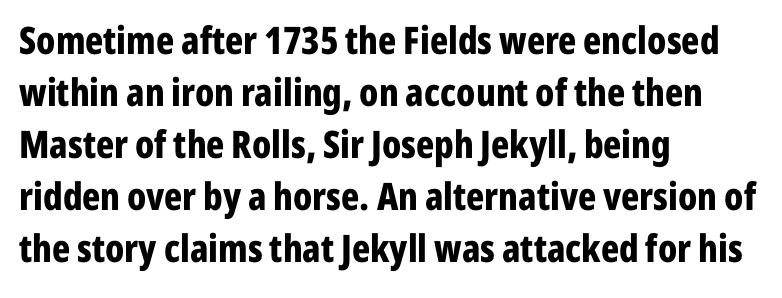
Serifs: no, the terminals of the letterforms are clean. Does the copy run flush right? No — it runs flush left. Rendered with straight, roman letterforms. Proportional: the letters do not fall into vertical columns.
